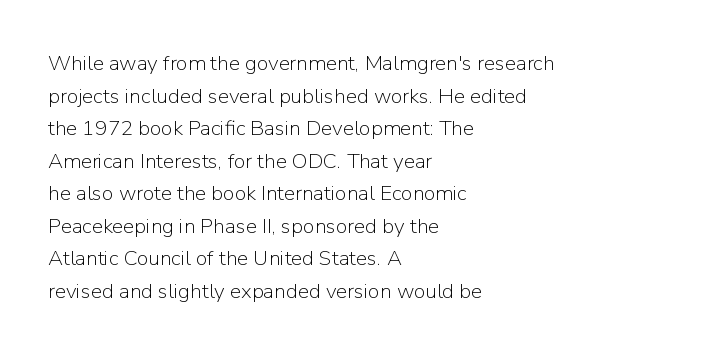
The image shows 21 px text type, upright; set left-aligned, normal line spacing (1.55x), normal letter spacing, not underlined.
